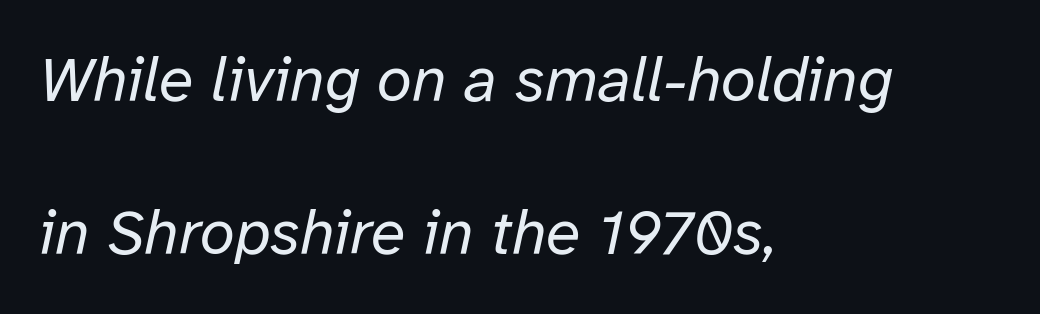
This rendering features lettering with no underline. This block would shrink considerably if given ordinary leading; it's expanded now. The passage shown is typed in a proportional face where columns would drift. The letters are slanted; this is an italic face. A student would call this left alignment; a typographer would say flush left, rag right.
